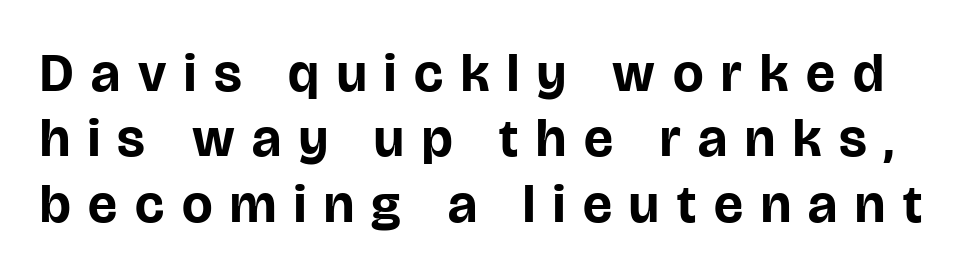
Q: Is the text bold? A: Yes.
Q: Is the text italic (slanted)? A: No, it is upright.
Q: Is the typeface a serif or a sans-serif typeface? A: Sans-serif.
Q: Is the text underlined? A: No.
Q: Is the spacing between letters normal or unusually wide? A: Unusually wide.
Q: Width (condensed, normal, or wide)? A: Normal.
Q: Stroke contrast? A: Low.
Q: x-height? A: Large.
Q: Monospaced? A: No.
